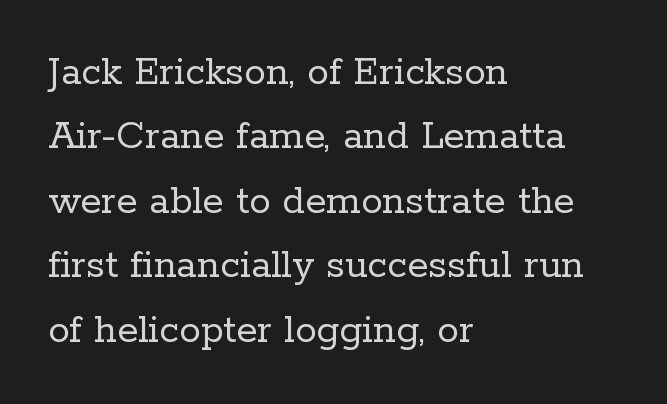
Q: Is the text bold? A: No.
Q: Is the text italic (slanted)? A: No, it is upright.
Q: Is the typeface a serif or a sans-serif typeface? A: Serif.
Q: Is the text underlined? A: No.
Q: How is the paragraph aligned? A: Left-aligned.
Q: Is the spacing between letters normal or unusually wide? A: Normal.
Q: Is the spacing between lines tight, normal or loose? A: Normal.
Q: Width (condensed, normal, or wide)? A: Normal.
Q: Stroke contrast? A: Low.
Q: x-height? A: Medium.
Q: Monospaced? A: No.
